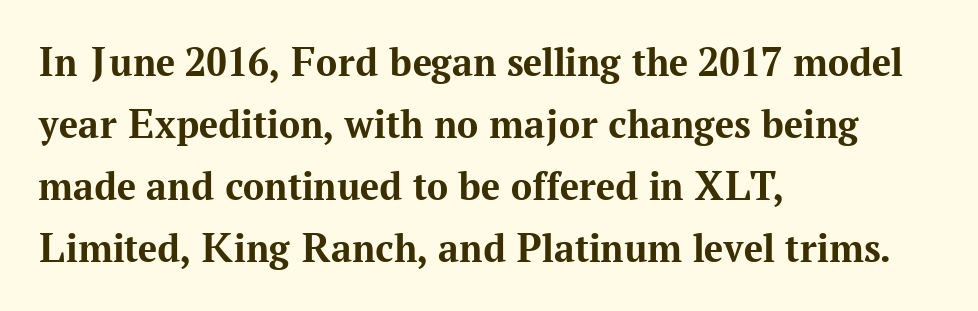
Q: Is the text bold? A: Yes.
Q: Is the text italic (slanted)? A: No, it is upright.
Q: Is the typeface a serif or a sans-serif typeface? A: Serif.
Q: Is the text underlined? A: No.
Q: How is the paragraph aligned? A: Left-aligned.
Q: Is the spacing between letters normal or unusually wide? A: Normal.
Q: Is the spacing between lines tight, normal or loose? A: Normal.
Q: Width (condensed, normal, or wide)? A: Normal.
Q: Stroke contrast? A: Medium.
Q: x-height? A: Medium.
Q: Monospaced? A: No.
